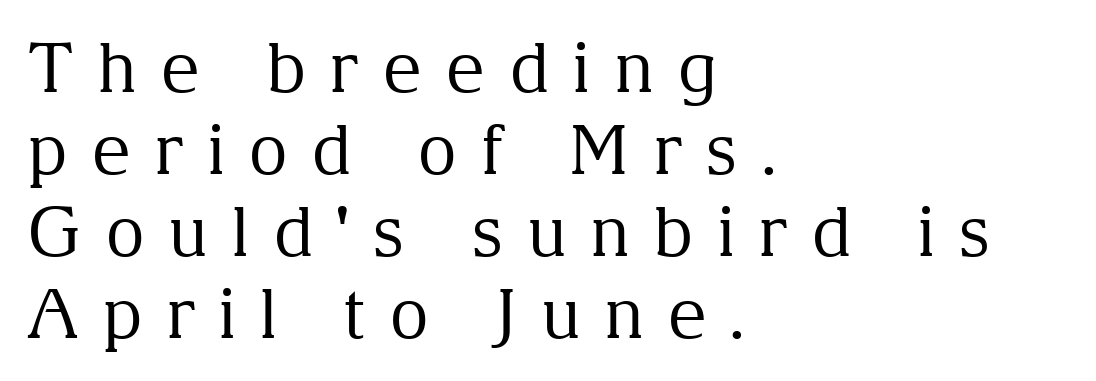
Q: Is the text bold? A: No.
Q: Is the text italic (slanted)? A: No, it is upright.
Q: Is the typeface a serif or a sans-serif typeface? A: Serif.
Q: Is the text underlined? A: No.
Q: How is the paragraph aligned? A: Left-aligned.
Q: Is the spacing between letters normal or unusually wide? A: Unusually wide.
Q: Width (condensed, normal, or wide)? A: Normal.
Q: Stroke contrast? A: Medium.
Q: x-height? A: Medium.
Q: Monospaced? A: No.
